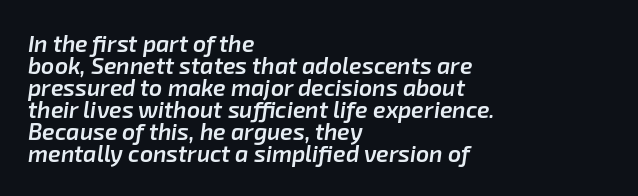
The rag falls on the right side of this text block. You could barely slide anything between these rows. The face used here is rendered with its standard letterfit. Clear beneath every line of the passage. Strokes here are thickened, but only to semibold level.
